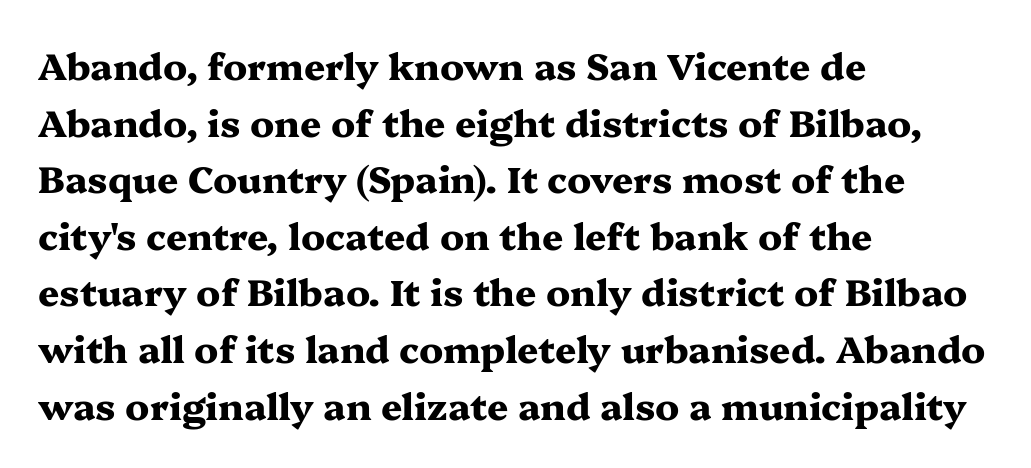
Ascenders rise straight up at ninety degrees. Leading matches the norm, producing a regular column. Notice how thick the strokes are: this is what a full bold looks like. A clean baseline with only descenders dipping below it. One-word summary of the alignment: left.
